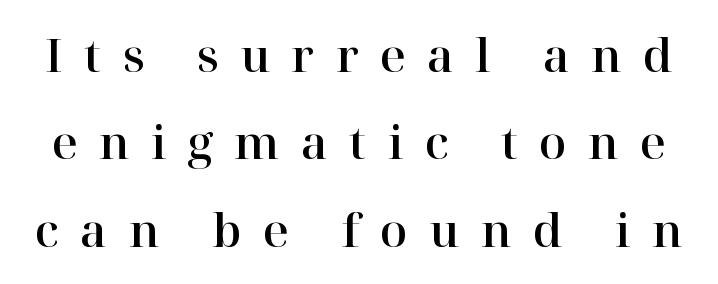
Q: Is the text italic (slanted)? A: No, it is upright.
Q: Is the typeface a serif or a sans-serif typeface? A: Serif.
Q: Is the text underlined? A: No.
Q: Is the spacing between letters normal or unusually wide? A: Unusually wide.
Q: Is the spacing between lines tight, normal or loose? A: Loose.
Q: Width (condensed, normal, or wide)? A: Normal.
Q: Stroke contrast? A: High.
Q: x-height? A: Medium.
Q: Monospaced? A: No.
